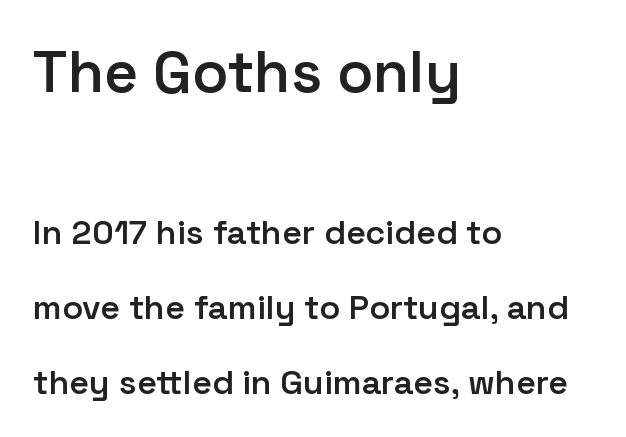
The image shows 59 px semibold sans-serif type, upright; set left-aligned, loose line spacing (2.2x), normal letter spacing, not underlined; the first (top) block is 1.74x larger; low stroke contrast and a medium x-height.
